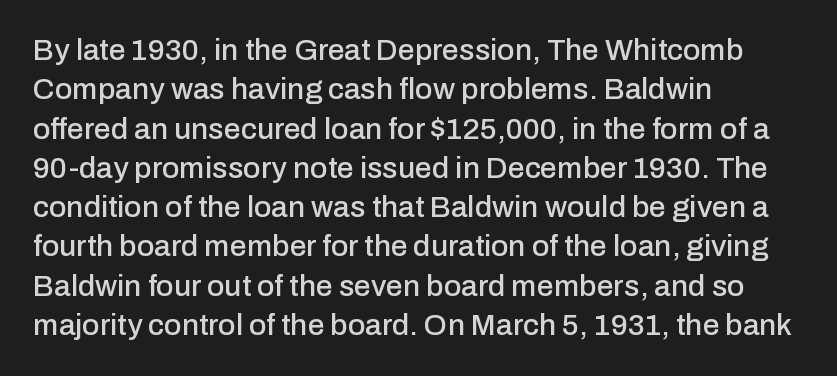
Letters rest on an invisible, unmarked baseline. Baseline-to-baseline distance is the conventional proportion of letter height. Nothing sits at the stroke ends, so this counts as sans-serif. How are the letters spaced? Ordinarily, with no added tracking.
